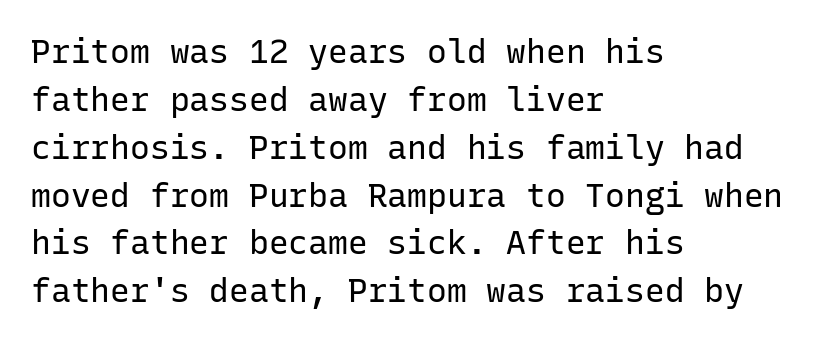
{"serif": "no", "italic": "no", "bold": "no", "weight": "regular", "width": "normal", "stroke_contrast": "low", "x_height": "medium", "monospaced": "yes", "underline": "no", "align": "left", "line_spacing": "normal", "line_spacing_ratio": 1.45, "letter_spacing": "normal", "letter_spacing_em": 0.0, "glyph_px": 33}
